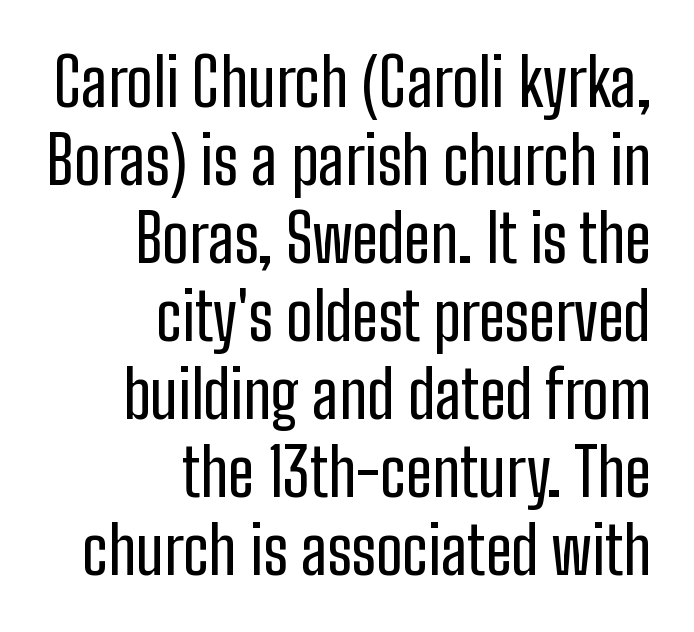
The image shows 65 px condensed sans-serif type, upright; set right-aligned, line spacing 1.2x, normal letter spacing, not underlined; low stroke contrast and a medium x-height.
